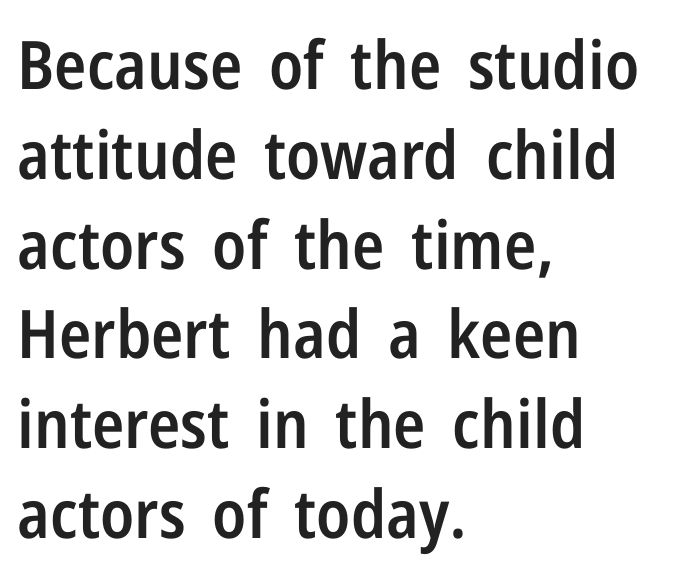
Q: Is the text bold? A: Semi-bold.
Q: Is the text italic (slanted)? A: No, it is upright.
Q: Is the typeface a serif or a sans-serif typeface? A: Sans-serif.
Q: Is the text underlined? A: No.
Q: How is the paragraph aligned? A: Left-aligned.
Q: Is the spacing between letters normal or unusually wide? A: Normal.
Q: Is the spacing between lines tight, normal or loose? A: Normal.
Q: Width (condensed, normal, or wide)? A: Condensed.
Q: Stroke contrast? A: Low.
Q: x-height? A: Medium.
Q: Monospaced? A: No.
